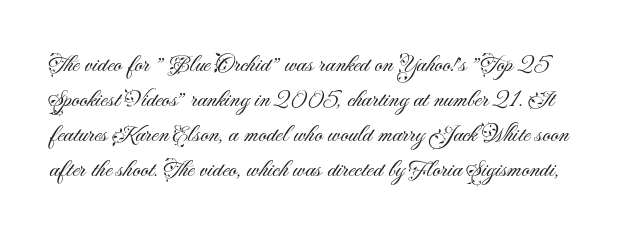
The image shows 25 px text type; set normal line spacing (1.4x), normal letter spacing, not underlined.
